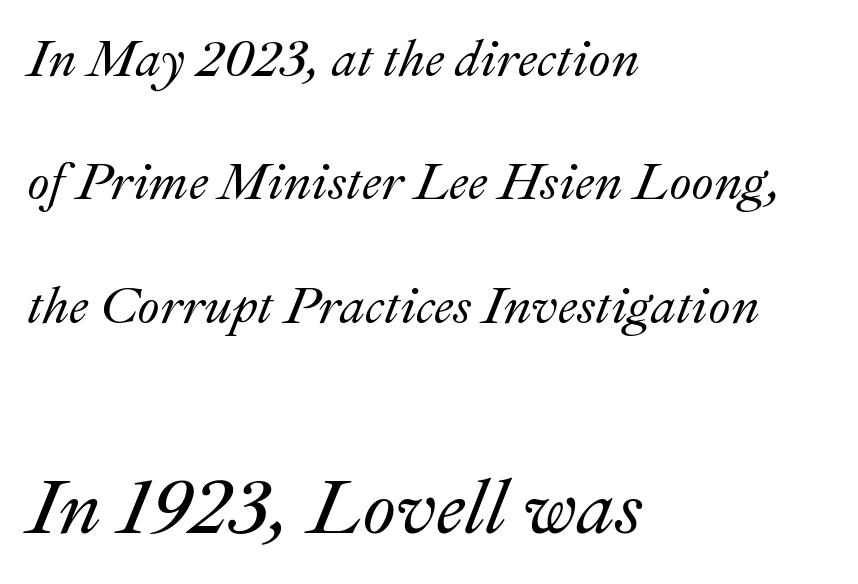
{"italic": "yes", "lean": "right", "slant_degrees": 22, "width": "normal", "stroke_contrast": "medium", "x_height": "small", "monospaced": "no", "underline": "no", "align": "left", "line_spacing": "loose", "line_spacing_ratio": 2.42, "letter_spacing": "normal", "letter_spacing_em": 0.0, "larger_block": "second", "size_ratio": 1.51, "glyph_px": 77}
